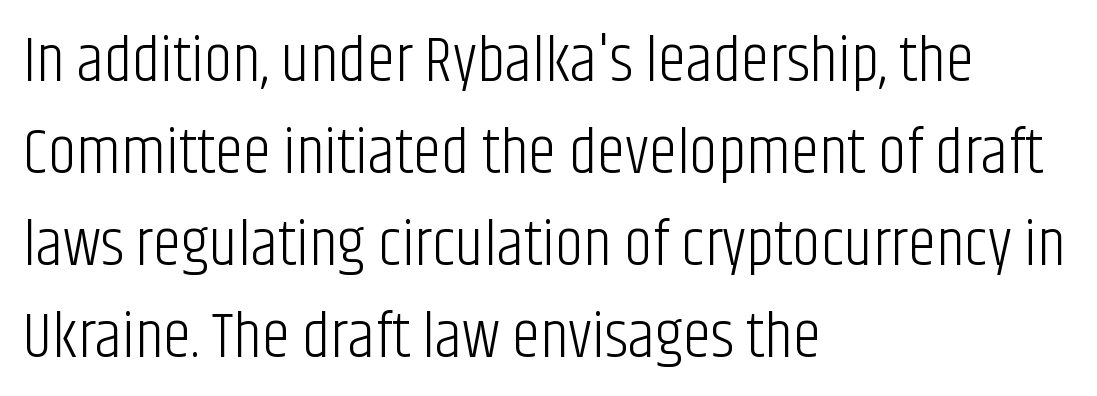
{"serif": "no", "italic": "no", "bold": "no", "weight": "light", "width": "condensed", "stroke_contrast": "low", "x_height": "large", "monospaced": "no", "underline": "no", "align": "left", "line_spacing": "normal", "line_spacing_ratio": 1.44, "letter_spacing": "normal", "letter_spacing_em": 0.0, "glyph_px": 64}
